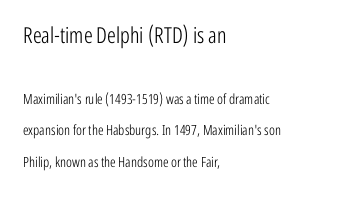
{"italic": "no", "bold": "no", "underline": "no", "align": "left", "line_spacing": "loose", "line_spacing_ratio": 2.27, "letter_spacing": "normal", "letter_spacing_em": 0.0, "larger_block": "first", "size_ratio": 1.57, "glyph_px": 22}
